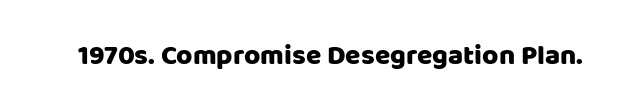
{"serif": "no", "italic": "no", "width": "normal", "stroke_contrast": "low", "x_height": "large", "monospaced": "no", "underline": "no", "letter_spacing": "normal", "letter_spacing_em": 0.0, "glyph_px": 28}
